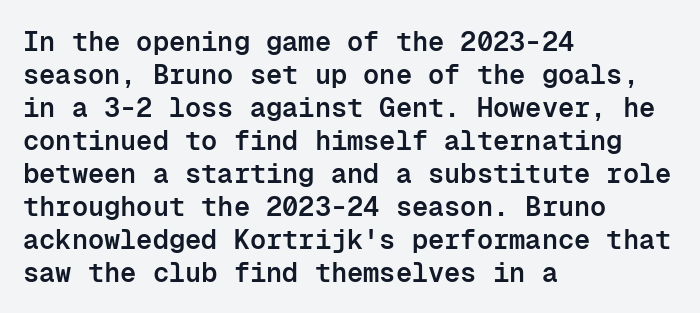
{"italic": "no", "bold": "semi", "underline": "no", "align": "left", "line_spacing_ratio": 1.22, "letter_spacing": "normal", "letter_spacing_em": 0.0, "glyph_px": 27}
